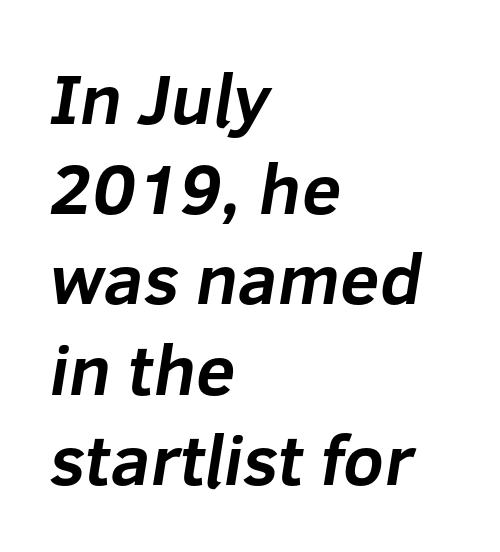
Q: Is the text bold? A: Yes.
Q: Is the typeface a serif or a sans-serif typeface? A: Sans-serif.
Q: Is the text underlined? A: No.
Q: How is the paragraph aligned? A: Left-aligned.
Q: Is the spacing between letters normal or unusually wide? A: Normal.
Q: Is the spacing between lines tight, normal or loose? A: Normal.
Q: Width (condensed, normal, or wide)? A: Normal.
Q: Stroke contrast? A: Low.
Q: x-height? A: Medium.
Q: Monospaced? A: No.
